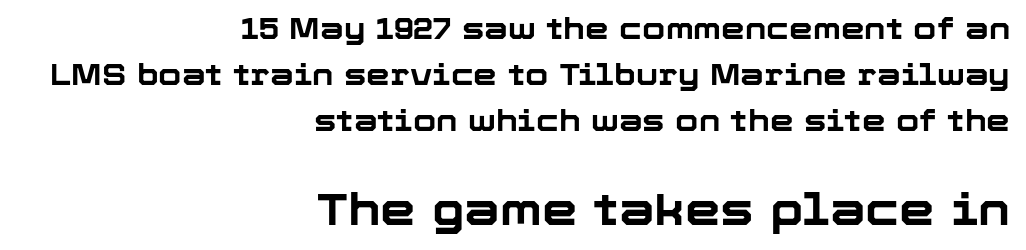
Q: Is the text bold? A: Yes.
Q: Is the text italic (slanted)? A: No, it is upright.
Q: Is the typeface a serif or a sans-serif typeface? A: Sans-serif.
Q: Is the text underlined? A: No.
Q: How is the paragraph aligned? A: Right-aligned.
Q: Is the spacing between letters normal or unusually wide? A: Normal.
Q: Is the spacing between lines tight, normal or loose? A: Normal.
Q: Which block of text is set in a larger size, the first (top) or the second (bottom)? A: The second (bottom) one.
Q: Width (condensed, normal, or wide)? A: Normal.
Q: Stroke contrast? A: Low.
Q: x-height? A: Medium.
Q: Monospaced? A: No.
